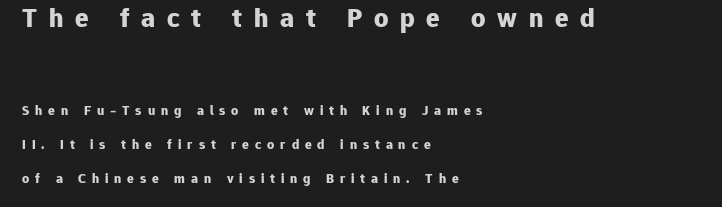
The image shows 28 px bold sans-serif type, upright; set left-aligned, loose line spacing (2.43x), unusually wide letter spacing (+0.42 em), not underlined; the first (top) block is 2.0x larger; low stroke contrast and a medium x-height.
